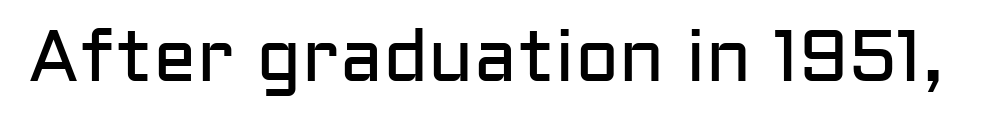
Q: Is the text bold? A: No.
Q: Is the text italic (slanted)? A: No, it is upright.
Q: Is the typeface a serif or a sans-serif typeface? A: Sans-serif.
Q: Is the text underlined? A: No.
Q: Is the spacing between letters normal or unusually wide? A: Normal.
Q: Width (condensed, normal, or wide)? A: Normal.
Q: Stroke contrast? A: Low.
Q: x-height? A: Medium.
Q: Monospaced? A: No.
